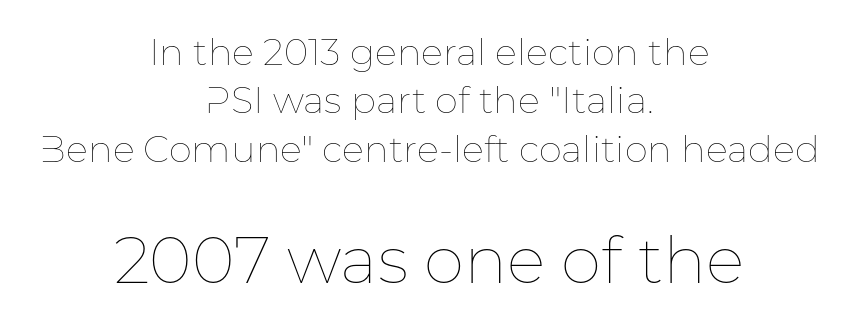
Q: Is the text bold? A: No.
Q: Is the text italic (slanted)? A: No, it is upright.
Q: Is the text underlined? A: No.
Q: How is the paragraph aligned? A: Centered.
Q: Is the spacing between letters normal or unusually wide? A: Normal.
Q: Is the spacing between lines tight, normal or loose? A: Normal.
Q: Which block of text is set in a larger size, the first (top) or the second (bottom)? A: The second (bottom) one.
Q: Width (condensed, normal, or wide)? A: Normal.
Q: Stroke contrast? A: Low.
Q: x-height? A: Medium.
Q: Monospaced? A: No.
